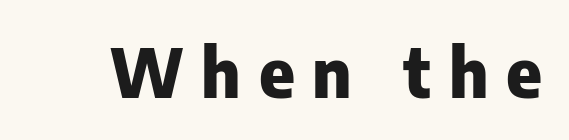
Spacing verdict: proportional, widths tailored to each character. The strip under each line holds only bare page. In terms of weight, the rendering is a true, heavy bold. Type style note: lacks serifs. The letters are spread apart with noticeably loose tracking.
